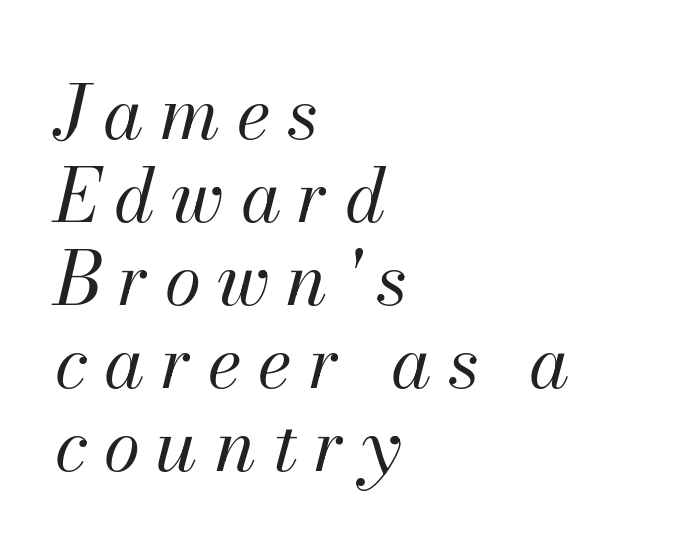
The image shows 74 px regular-weight type, italic (leaning right); set left-aligned, tight line spacing (1.12x), unusually wide letter spacing (+0.22 em), not underlined; medium stroke contrast and a small x-height.
